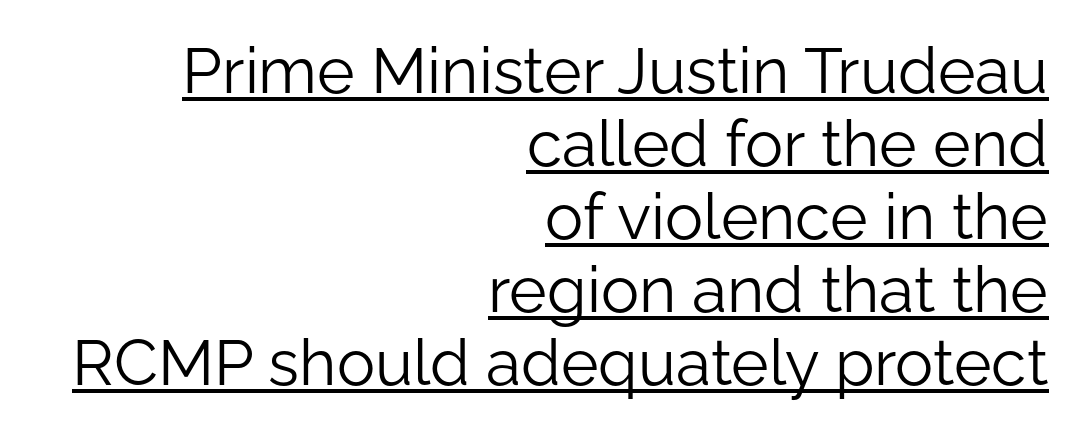
Does the leading feel generous? Not at all — it's pinched. These lines stack with their right ends in a neat column. Heft: none added — not bold. Is this a sans? Yes — the strokes have no serifs.
